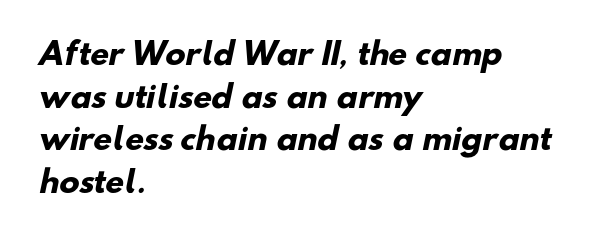
Visually the block forms a straight wall on the left and a jagged coastline on the right. Any mark beneath the type? The region is blank. The sample has been set heavy, in full bold. Normally led — the rows are evenly, conventionally spaced.
